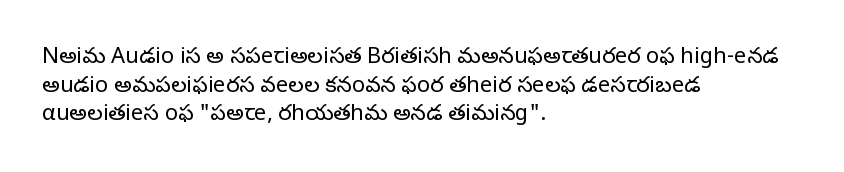
Q: Is the text bold? A: No.
Q: Is the text italic (slanted)? A: No, it is upright.
Q: Is the text underlined? A: No.
Q: How is the paragraph aligned? A: Left-aligned.
Q: Is the spacing between letters normal or unusually wide? A: Normal.
Q: Is the spacing between lines tight, normal or loose? A: Normal.
